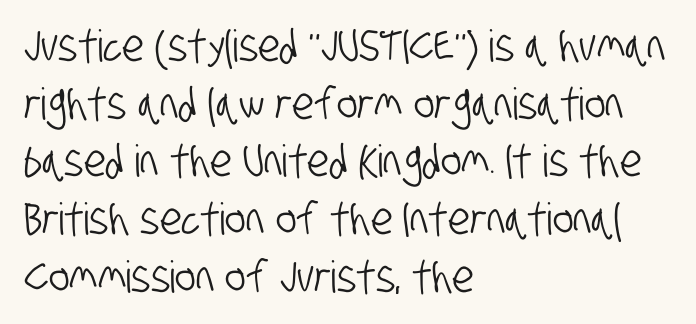
{"serif": "no", "width": "condensed", "stroke_contrast": "low", "x_height": "large", "monospaced": "no", "underline": "no", "align": "left", "line_spacing": "normal", "line_spacing_ratio": 1.31, "letter_spacing": "normal", "letter_spacing_em": 0.0, "glyph_px": 44}
